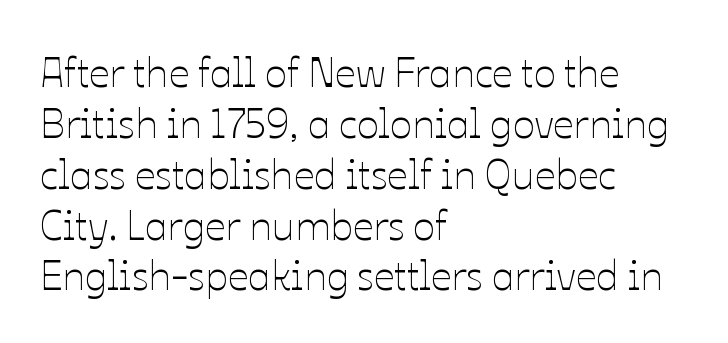
Q: Is the text bold? A: No.
Q: Is the text italic (slanted)? A: No, it is upright.
Q: Is the text underlined? A: No.
Q: How is the paragraph aligned? A: Left-aligned.
Q: Is the spacing between letters normal or unusually wide? A: Normal.
Q: Width (condensed, normal, or wide)? A: Normal.
Q: Stroke contrast? A: Low.
Q: x-height? A: Medium.
Q: Monospaced? A: No.
